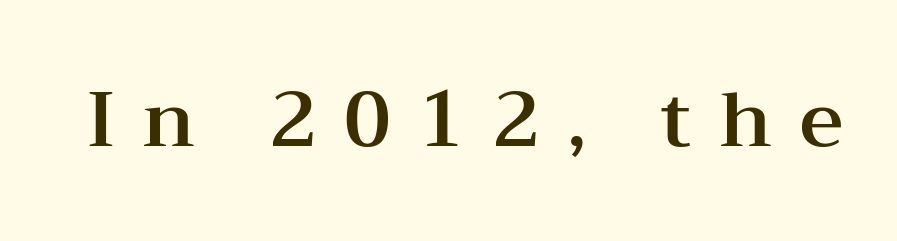
Check under the words: just untouched page. The passage shown is typeset with a serif family. Compared with typical body copy, the letter spacing here is much looser. Each letter keeps its own natural width here, so spacing adapts to shape. The axis of the letterforms is exactly vertical.
